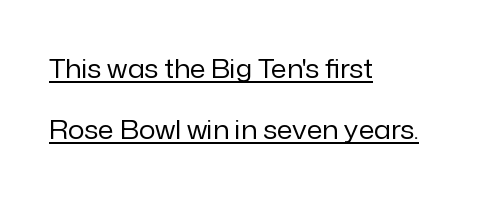
{"italic": "no", "bold": "no", "underline": "yes", "align": "left", "line_spacing": "loose", "line_spacing_ratio": 2.35, "letter_spacing": "normal", "letter_spacing_em": 0.0, "glyph_px": 26}
